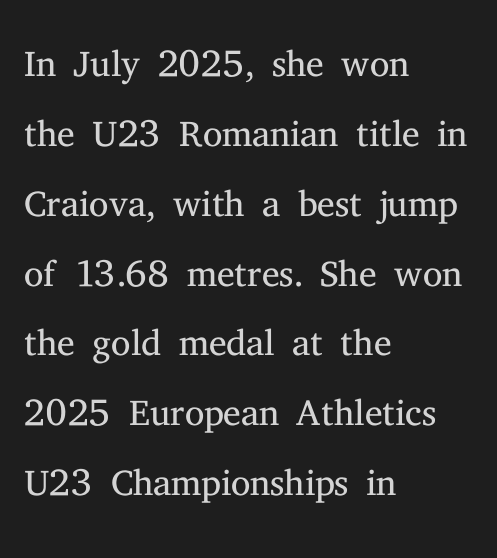
{"serif": "yes", "italic": "no", "bold": "no", "weight": "light", "width": "normal", "stroke_contrast": "medium", "x_height": "medium", "monospaced": "no", "underline": "no", "align": "left", "line_spacing": "normal", "line_spacing_ratio": 1.27, "letter_spacing": "normal", "letter_spacing_em": 0.0, "glyph_px": 55}
